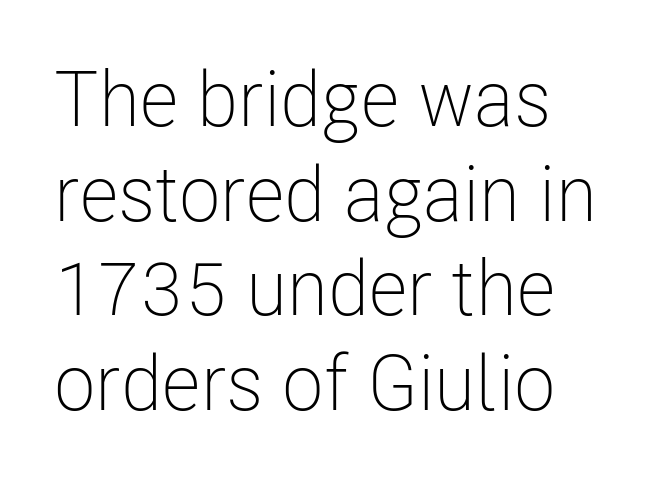
Q: Is the text bold? A: No.
Q: Is the text italic (slanted)? A: No, it is upright.
Q: Is the typeface a serif or a sans-serif typeface? A: Sans-serif.
Q: Is the text underlined? A: No.
Q: Is the spacing between letters normal or unusually wide? A: Normal.
Q: Width (condensed, normal, or wide)? A: Condensed.
Q: Stroke contrast? A: Low.
Q: x-height? A: Medium.
Q: Monospaced? A: No.
